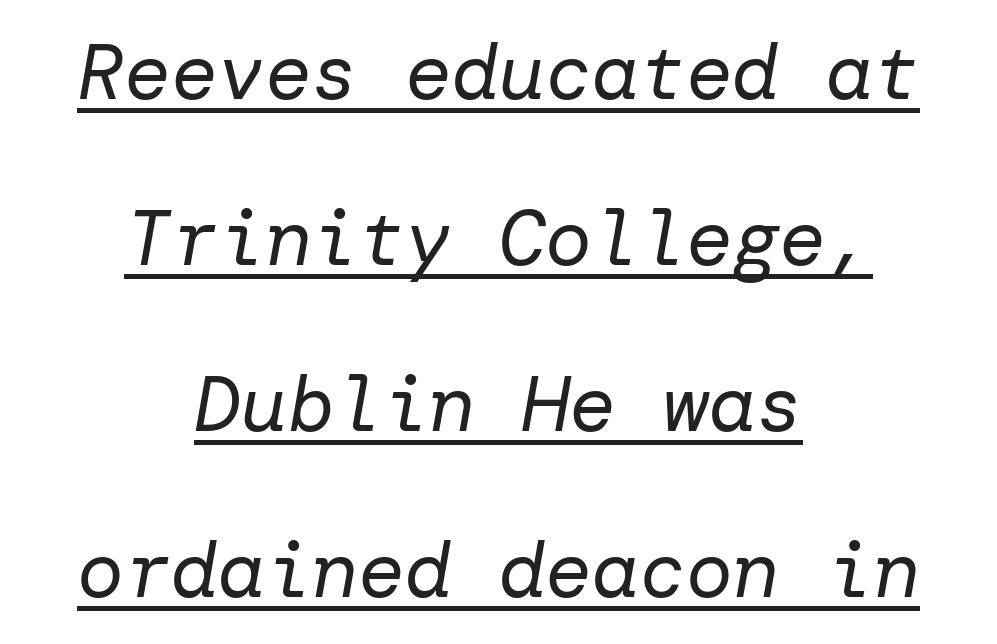
{"italic": "yes", "lean": "right", "slant_degrees": 10, "bold": "no", "weight": "regular", "width": "normal", "stroke_contrast": "low", "x_height": "medium", "underline": "yes", "align": "center", "line_spacing": "loose", "line_spacing_ratio": 2.13, "letter_spacing": "normal", "letter_spacing_em": 0.0, "glyph_px": 78}
